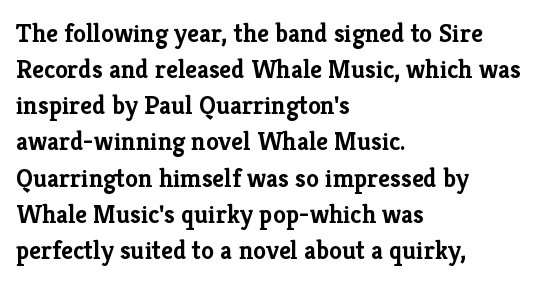
{"italic": "no", "bold": "yes", "underline": "no", "align": "left", "line_spacing": "normal", "line_spacing_ratio": 1.39, "letter_spacing": "normal", "letter_spacing_em": 0.0, "glyph_px": 26}
